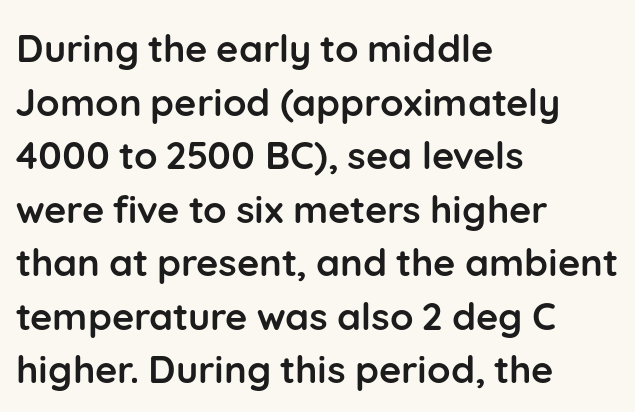
The image shows 38 px semibold sans-serif type, upright; set left-aligned, normal line spacing (1.41x), normal letter spacing, not underlined; low stroke contrast and a medium x-height.
